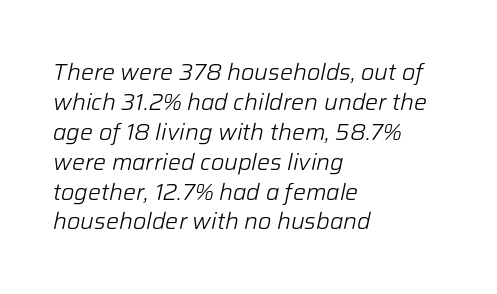
The image shows 23 px text type, italic (leaning right); set left-aligned, normal line spacing (1.3x), normal letter spacing, not underlined.
